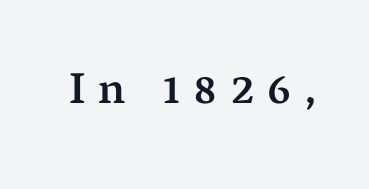
The image shows 44 px semibold serif type, upright; set unusually wide letter spacing (+0.28 em), not underlined; medium stroke contrast and a medium x-height.
